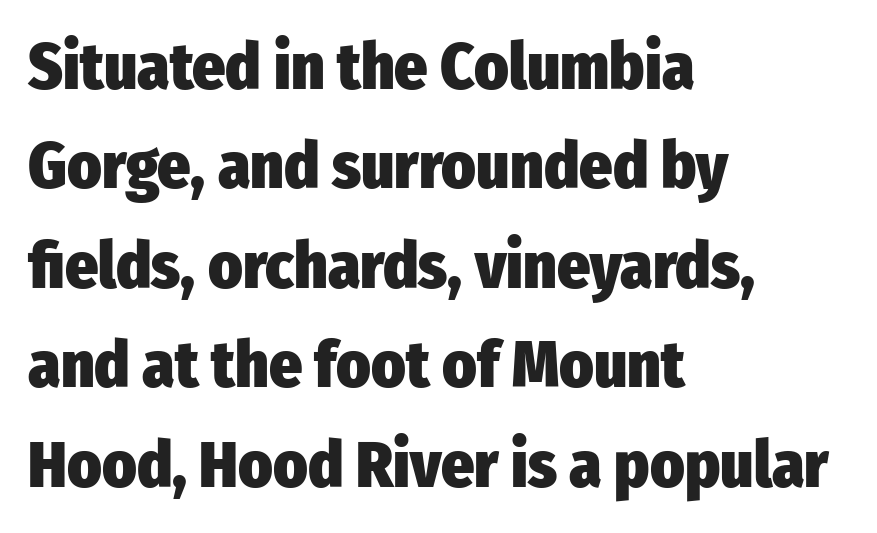
Q: Is the text bold? A: Yes.
Q: Is the text italic (slanted)? A: No, it is upright.
Q: Is the typeface a serif or a sans-serif typeface? A: Sans-serif.
Q: Is the text underlined? A: No.
Q: How is the paragraph aligned? A: Left-aligned.
Q: Is the spacing between letters normal or unusually wide? A: Normal.
Q: Is the spacing between lines tight, normal or loose? A: Normal.
Q: Width (condensed, normal, or wide)? A: Condensed.
Q: Stroke contrast? A: Low.
Q: x-height? A: Medium.
Q: Monospaced? A: No.
